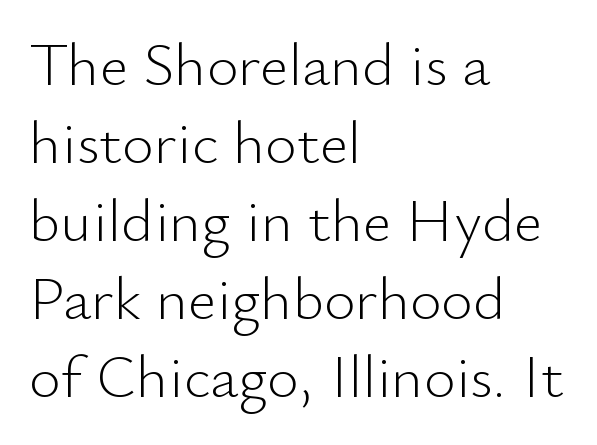
The image shows 61 px light sans-serif type, upright; set left-aligned, normal line spacing (1.28x), normal letter spacing, not underlined; low stroke contrast and a small x-height.
